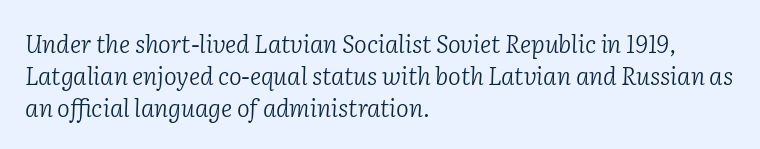
Q: Is the text bold? A: No.
Q: Is the text italic (slanted)? A: Yes, it leans right by about 2 degrees.
Q: Is the text underlined? A: No.
Q: How is the paragraph aligned? A: Left-aligned.
Q: Is the spacing between letters normal or unusually wide? A: Normal.
Q: Is the spacing between lines tight, normal or loose? A: Normal.
